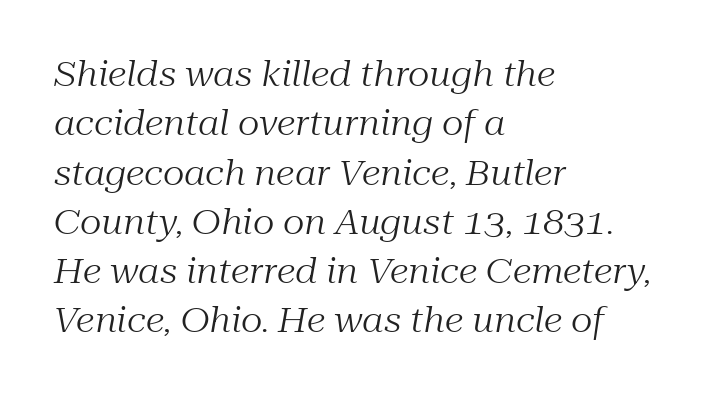
Q: Is the text bold? A: No.
Q: Is the text italic (slanted)? A: Yes, it leans right by about 10 degrees.
Q: Is the typeface a serif or a sans-serif typeface? A: Serif.
Q: Is the text underlined? A: No.
Q: How is the paragraph aligned? A: Left-aligned.
Q: Is the spacing between letters normal or unusually wide? A: Normal.
Q: Is the spacing between lines tight, normal or loose? A: Normal.
Q: Width (condensed, normal, or wide)? A: Normal.
Q: Stroke contrast? A: Medium.
Q: x-height? A: Medium.
Q: Monospaced? A: No.
